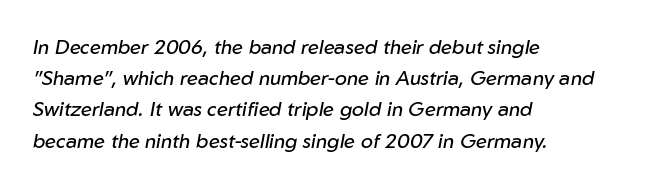
Q: Is the text bold? A: No.
Q: Is the text italic (slanted)? A: Yes, it leans right by about 10 degrees.
Q: Is the text underlined? A: No.
Q: How is the paragraph aligned? A: Left-aligned.
Q: Is the spacing between letters normal or unusually wide? A: Normal.
Q: Is the spacing between lines tight, normal or loose? A: Normal.
